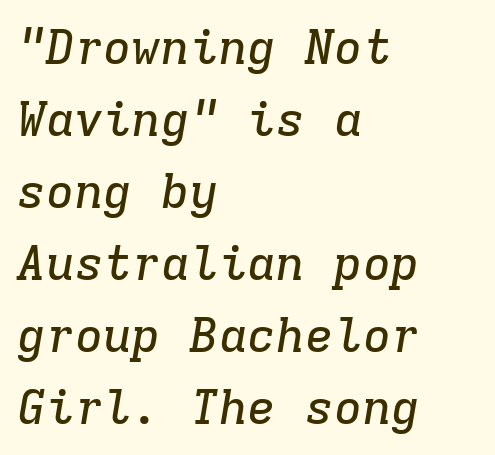
Compared with typical body copy, the letter spacing here is the same. Characters are canted at an angle relative to the baseline's perpendicular. Normally led — the rows are evenly, conventionally spaced. Think of a typewriter: that constant character pitch is what you see here. The foot of each line stays bare and open. The rendering shows small feet on the letterforms — a serif design.
